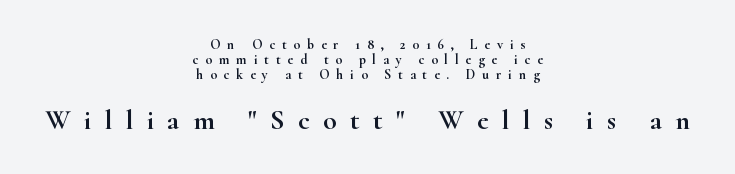
Letterform terminals end in serifs throughout the passage. Think of a printed novel: that variable character pitch is what you see here. Which margin do the lines hug? Neither — every line sits in the middle. A bare baseline throughout the passage. Bigger letters appear in the bottom chunk; the top chunk is reduced. The rendering uses a small line-height, squeezing the rows.
